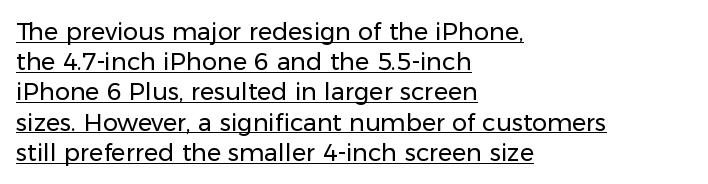
Q: Is the text bold? A: No.
Q: Is the text italic (slanted)? A: No, it is upright.
Q: Is the text underlined? A: Yes.
Q: How is the paragraph aligned? A: Left-aligned.
Q: Is the spacing between letters normal or unusually wide? A: Normal.
Q: Is the spacing between lines tight, normal or loose? A: Normal.
